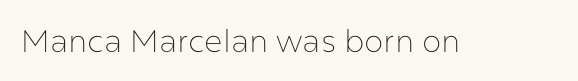
The image shows 31 px thin sans-serif type, upright; set normal letter spacing, not underlined; low stroke contrast and a medium x-height.
